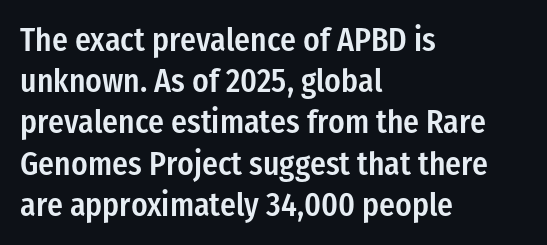
Q: Is the text bold? A: Semi-bold.
Q: Is the text italic (slanted)? A: No, it is upright.
Q: Is the typeface a serif or a sans-serif typeface? A: Sans-serif.
Q: Is the text underlined? A: No.
Q: How is the paragraph aligned? A: Left-aligned.
Q: Is the spacing between letters normal or unusually wide? A: Normal.
Q: Is the spacing between lines tight, normal or loose? A: Normal.
Q: Width (condensed, normal, or wide)? A: Condensed.
Q: Stroke contrast? A: Low.
Q: x-height? A: Medium.
Q: Monospaced? A: No.
